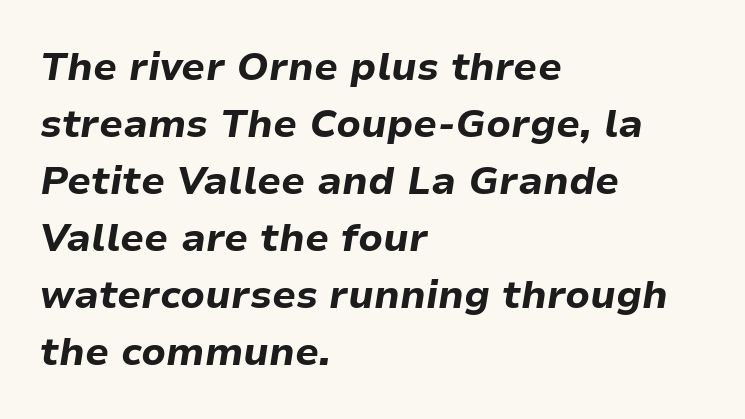
Looks like regular typesetting: each glyph gets only the width it needs. One glance says typical: line gaps are just what's usual. Horizontal alignment here is leftward, the default for most running prose. No extra tracking has been applied to these lines.
